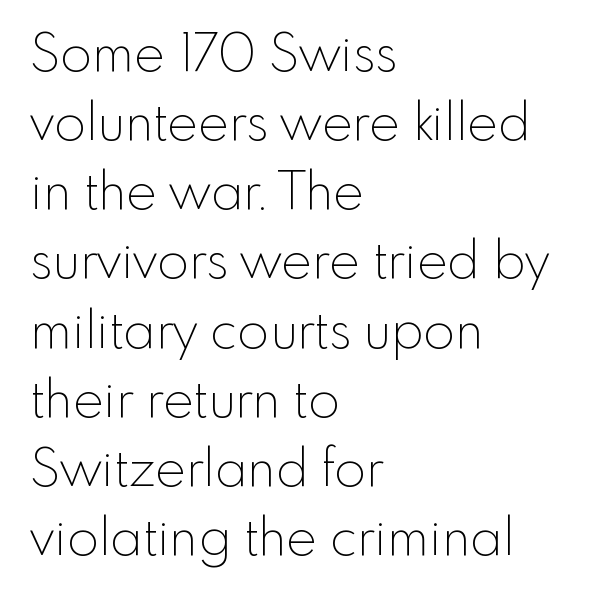
{"serif": "no", "italic": "no", "bold": "no", "weight": "thin", "width": "normal", "x_height": "small", "monospaced": "no", "underline": "no", "align": "left", "line_spacing": "normal", "line_spacing_ratio": 1.33, "letter_spacing": "normal", "letter_spacing_em": 0.0, "glyph_px": 52}
